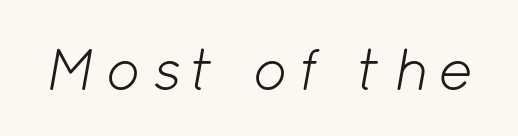
Q: Is the text bold? A: No.
Q: Is the text italic (slanted)? A: Yes, it leans right by about 12 degrees.
Q: Is the text underlined? A: No.
Q: Width (condensed, normal, or wide)? A: Normal.
Q: Stroke contrast? A: Low.
Q: x-height? A: Medium.
Q: Monospaced? A: No.
